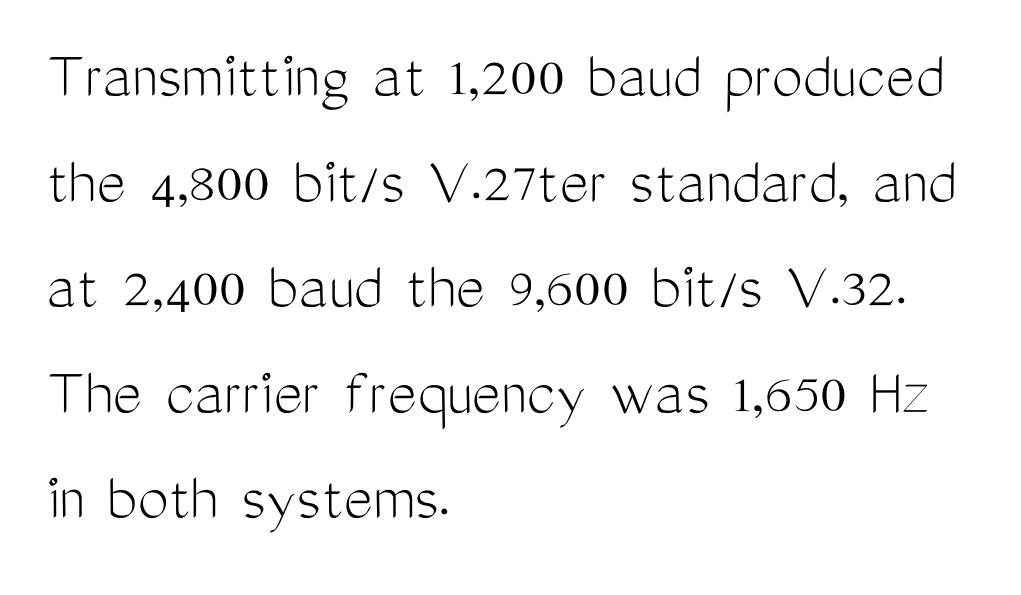
The image shows 69 px light, condensed sans-serif type, upright; set left-aligned, normal line spacing (1.53x), normal letter spacing, not underlined; medium stroke contrast and a medium x-height.
